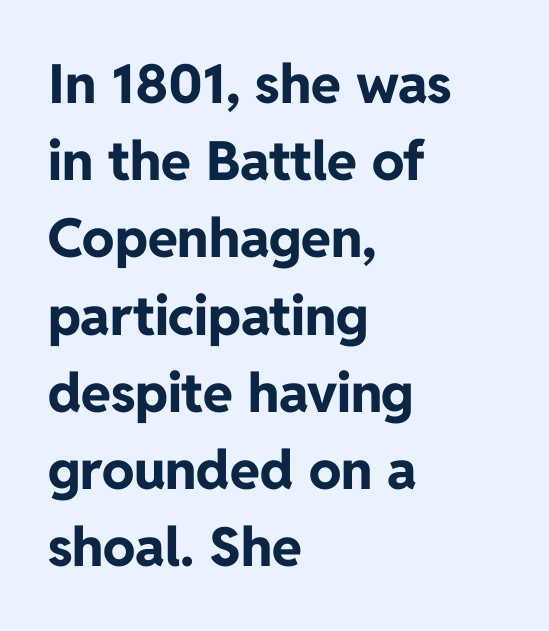
To sum up the face: it is a sans, with no serifs. Leftover space on each line is placed entirely after the last word. Notice how descenders clear the ascenders below comfortably — that's standard leading. The lettering holds an erect, upright posture throughout. The characters look thick and weighty, a clear bold.
